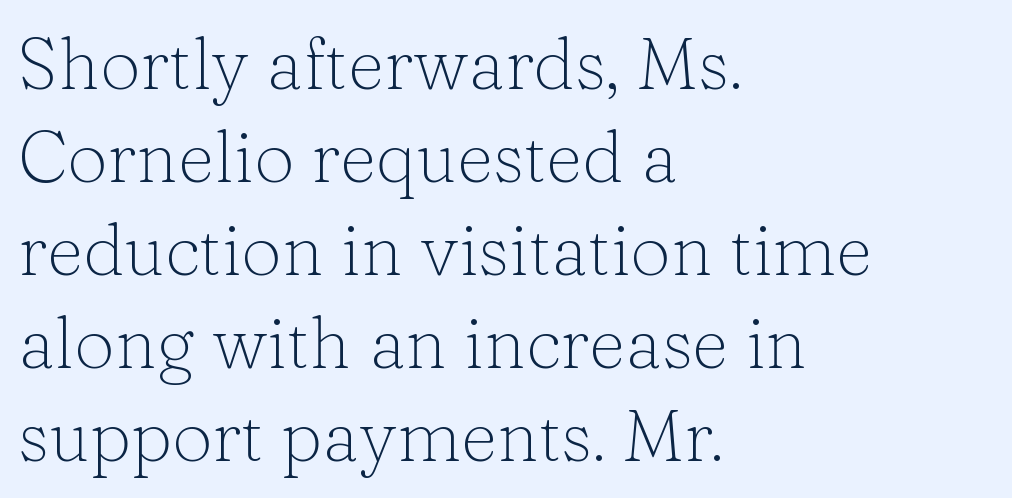
Q: Is the text bold? A: No.
Q: Is the text italic (slanted)? A: No, it is upright.
Q: Is the typeface a serif or a sans-serif typeface? A: Serif.
Q: Is the text underlined? A: No.
Q: How is the paragraph aligned? A: Left-aligned.
Q: Is the spacing between letters normal or unusually wide? A: Normal.
Q: Is the spacing between lines tight, normal or loose? A: Normal.
Q: Width (condensed, normal, or wide)? A: Normal.
Q: Stroke contrast? A: Low.
Q: x-height? A: Medium.
Q: Monospaced? A: No.
